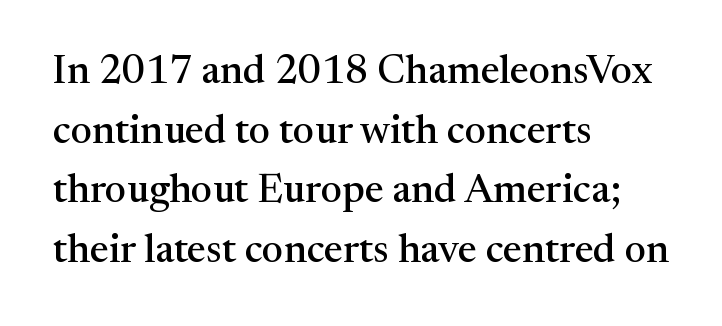
The image shows 40 px serif type, upright; set left-aligned, normal line spacing (1.49x), normal letter spacing, not underlined; medium stroke contrast and a medium x-height.
